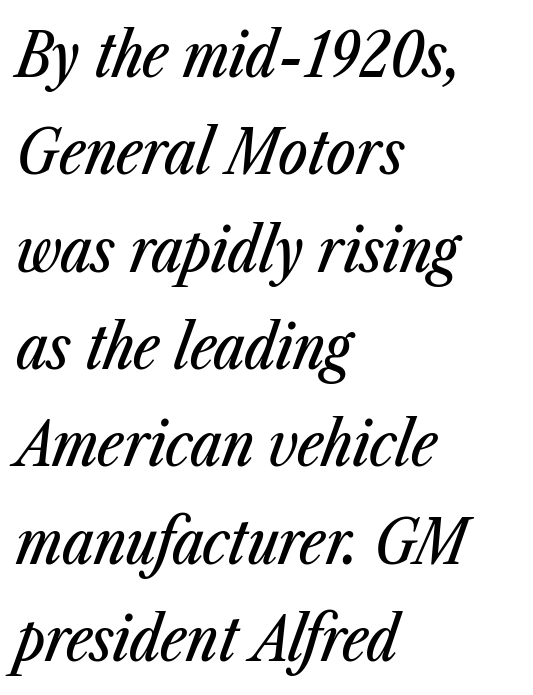
Q: Is the text italic (slanted)? A: Yes, it leans right by about 23 degrees.
Q: Is the text underlined? A: No.
Q: How is the paragraph aligned? A: Left-aligned.
Q: Is the spacing between letters normal or unusually wide? A: Normal.
Q: Is the spacing between lines tight, normal or loose? A: Normal.
Q: Width (condensed, normal, or wide)? A: Condensed.
Q: Stroke contrast? A: Low.
Q: x-height? A: Medium.
Q: Monospaced? A: No.
